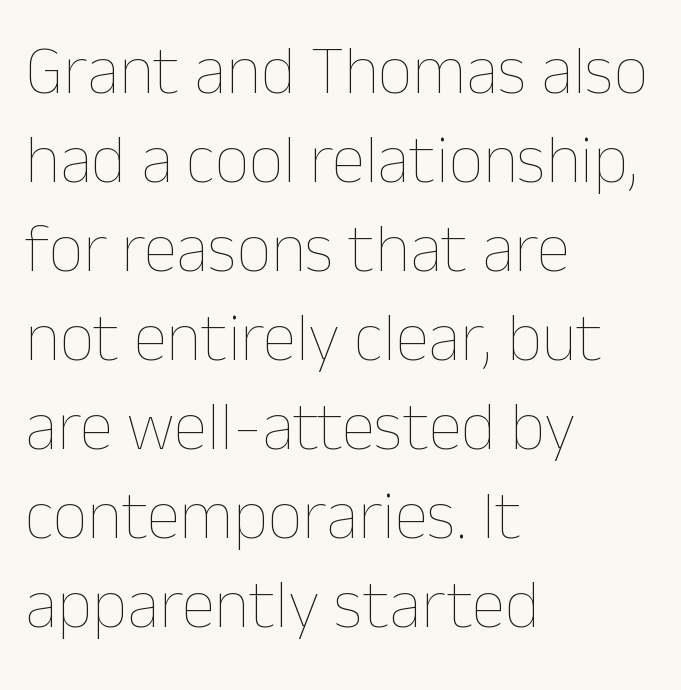
Q: Is the text bold? A: No.
Q: Is the text italic (slanted)? A: No, it is upright.
Q: Is the text underlined? A: No.
Q: How is the paragraph aligned? A: Left-aligned.
Q: Is the spacing between letters normal or unusually wide? A: Normal.
Q: Is the spacing between lines tight, normal or loose? A: Normal.
Q: Width (condensed, normal, or wide)? A: Normal.
Q: Stroke contrast? A: Low.
Q: x-height? A: Medium.
Q: Monospaced? A: No.
